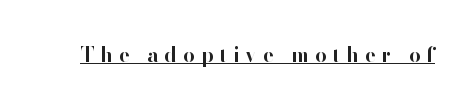
The image shows 20 px bold type, upright; set unusually wide letter spacing (+0.31 em), underlined.
